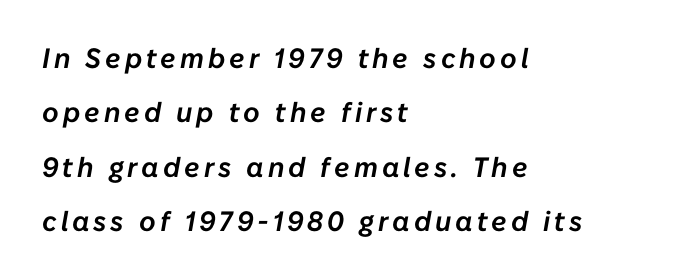
Q: Is the text italic (slanted)? A: Yes, it leans right by about 10 degrees.
Q: Is the text underlined? A: No.
Q: How is the paragraph aligned? A: Left-aligned.
Q: Is the spacing between lines tight, normal or loose? A: Loose.
Q: Width (condensed, normal, or wide)? A: Normal.
Q: Stroke contrast? A: Low.
Q: x-height? A: Medium.
Q: Monospaced? A: No.
